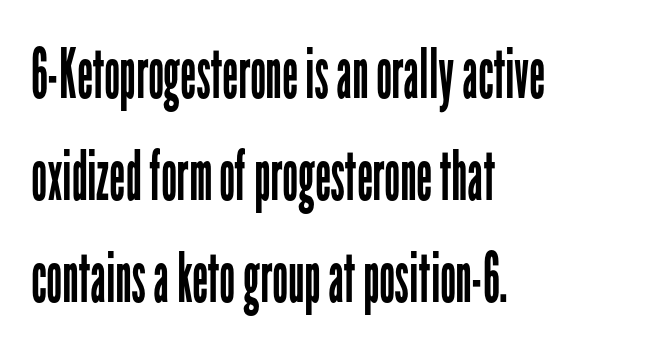
The paragraph shown leans on its left margin. Standard letterfit; no display-style spreading of the glyphs. Ink coverage per letter is moderate at most. These lines sit exactly where default settings would place them.
